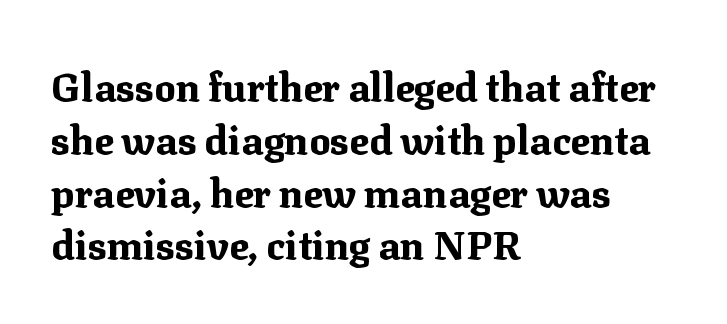
The image shows 40 px bold serif type, upright; set left-aligned, normal line spacing (1.32x), normal letter spacing, not underlined; medium stroke contrast and a medium x-height.
